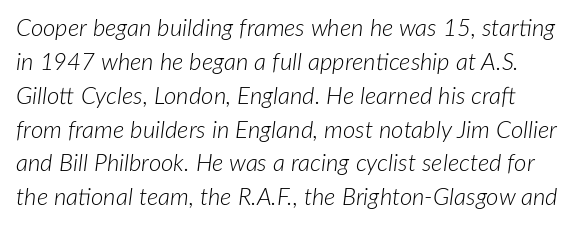
{"italic": "yes", "lean": "right", "slant_degrees": 7, "bold": "no", "underline": "no", "line_spacing": "normal", "line_spacing_ratio": 1.41, "letter_spacing": "normal", "letter_spacing_em": 0.0, "glyph_px": 24}
